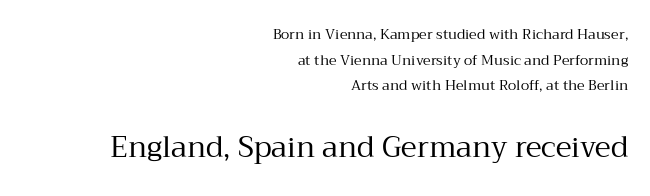
Q: Is the text bold? A: No.
Q: Is the text italic (slanted)? A: No, it is upright.
Q: Is the typeface a serif or a sans-serif typeface? A: Serif.
Q: Is the text underlined? A: No.
Q: How is the paragraph aligned? A: Right-aligned.
Q: Is the spacing between letters normal or unusually wide? A: Normal.
Q: Which block of text is set in a larger size, the first (top) or the second (bottom)? A: The second (bottom) one.
Q: Width (condensed, normal, or wide)? A: Normal.
Q: Stroke contrast? A: Medium.
Q: x-height? A: Medium.
Q: Monospaced? A: No.
